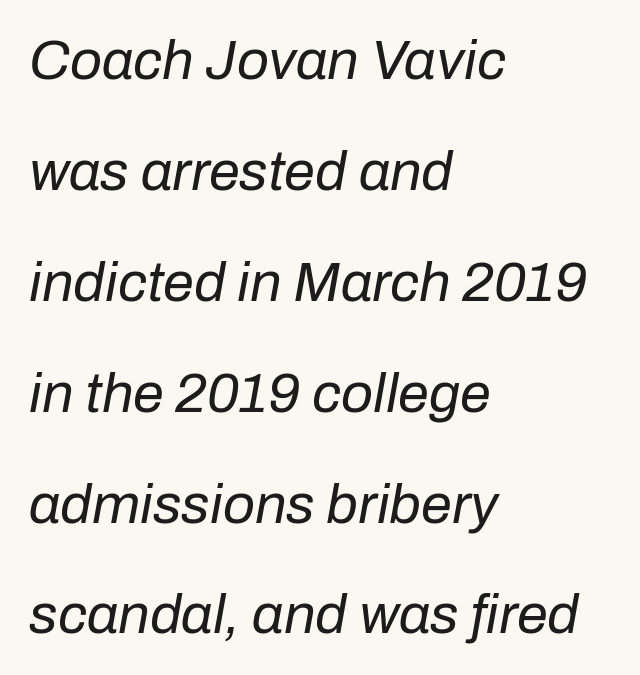
The image shows 56 px regular-weight type, italic (leaning right); set left-aligned, loose line spacing (1.98x), normal letter spacing, not underlined; low stroke contrast and a medium x-height.
